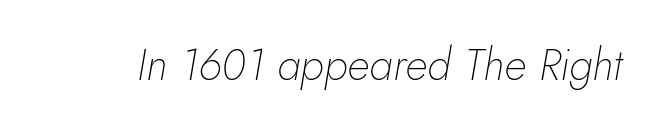
Q: Is the text bold? A: No.
Q: Is the text italic (slanted)? A: Yes, it leans right by about 5 degrees.
Q: Is the text underlined? A: No.
Q: Is the spacing between letters normal or unusually wide? A: Normal.
Q: Width (condensed, normal, or wide)? A: Normal.
Q: Stroke contrast? A: Low.
Q: x-height? A: Small.
Q: Monospaced? A: No.
